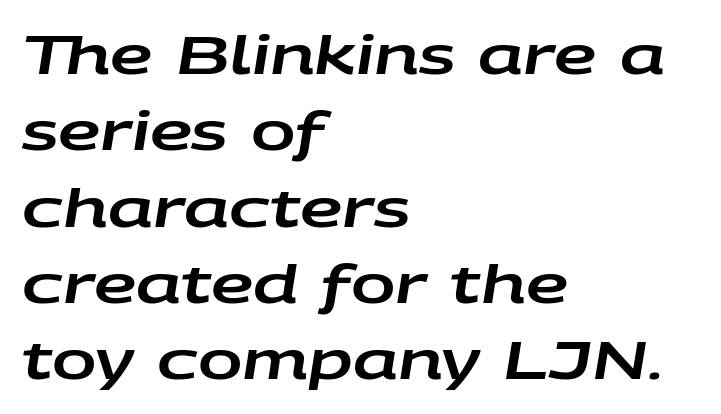
Q: Is the text italic (slanted)? A: Yes, it leans right by about 9 degrees.
Q: Is the text underlined? A: No.
Q: How is the paragraph aligned? A: Left-aligned.
Q: Is the spacing between letters normal or unusually wide? A: Normal.
Q: Is the spacing between lines tight, normal or loose? A: Normal.
Q: Width (condensed, normal, or wide)? A: Wide.
Q: Stroke contrast? A: Low.
Q: x-height? A: Large.
Q: Monospaced? A: No.
